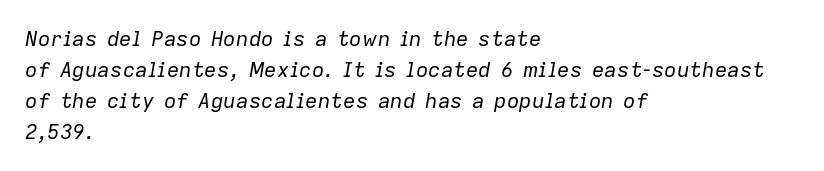
The image shows 21 px text type, italic (leaning right); set left-aligned, normal line spacing (1.48x), normal letter spacing, not underlined.
